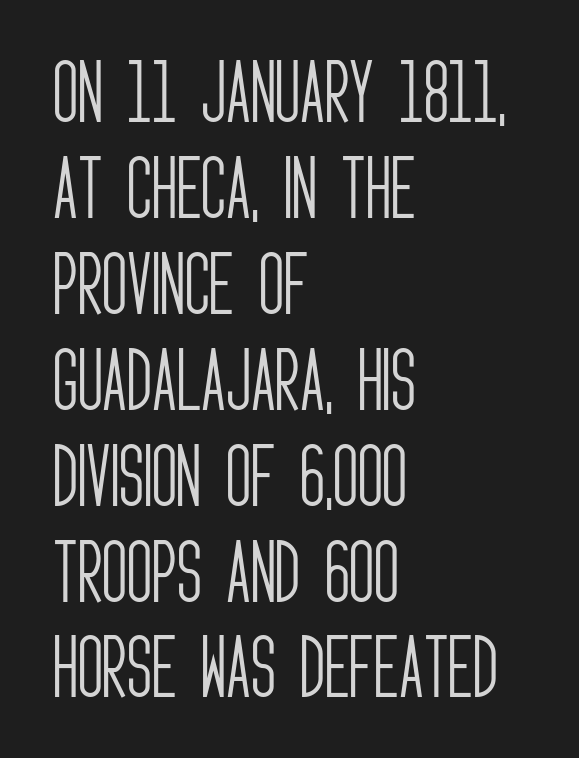
{"serif": "no", "italic": "no", "bold": "no", "weight": "light", "width": "condensed", "stroke_contrast": "low", "x_height": "large", "monospaced": "no", "underline": "no", "align": "left", "line_spacing": "normal", "line_spacing_ratio": 1.39, "letter_spacing": "normal", "letter_spacing_em": 0.0, "glyph_px": 69}
